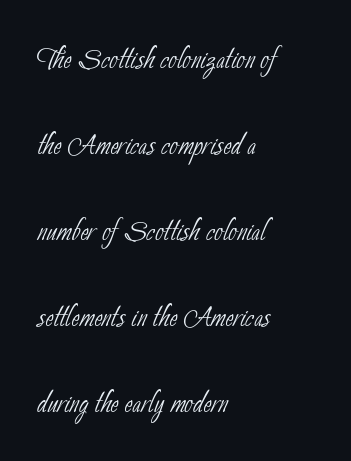
Q: Is the text bold? A: No.
Q: Is the typeface a serif or a sans-serif typeface? A: Sans-serif.
Q: Is the text underlined? A: No.
Q: How is the paragraph aligned? A: Left-aligned.
Q: Is the spacing between letters normal or unusually wide? A: Normal.
Q: Is the spacing between lines tight, normal or loose? A: Loose.
Q: Width (condensed, normal, or wide)? A: Condensed.
Q: Stroke contrast? A: Low.
Q: x-height? A: Small.
Q: Monospaced? A: No.
